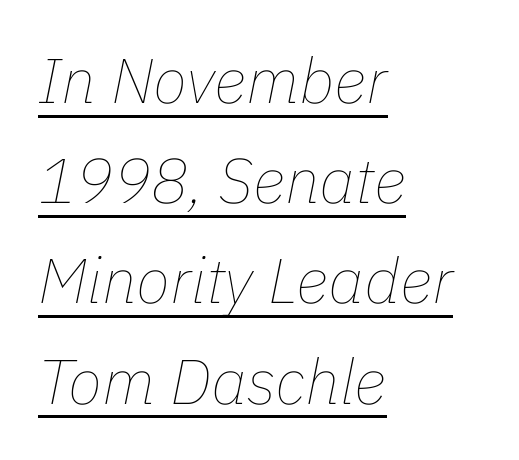
The image shows 63 px thin type, italic (leaning right); set left-aligned, normal line spacing (1.59x), normal letter spacing, underlined; low stroke contrast and a medium x-height.
